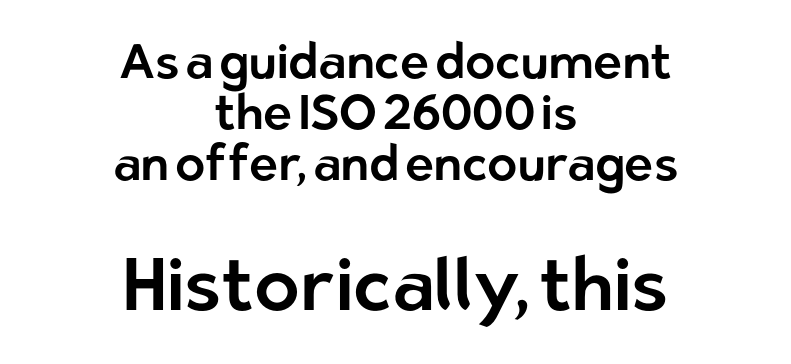
The image shows 74 px sans-serif type, upright; set centered, tight line spacing (1.04x), normal letter spacing, not underlined; the second (bottom) block is 1.51x larger; low stroke contrast and a medium x-height.
